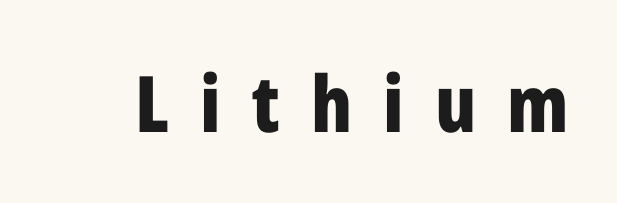
{"serif": "no", "italic": "no", "bold": "yes", "weight": "bold", "width": "condensed", "stroke_contrast": "low", "x_height": "medium", "monospaced": "no", "underline": "no", "letter_spacing": "wide", "letter_spacing_em": 0.4, "glyph_px": 78}
